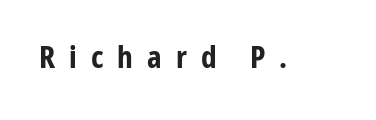
The image shows 31 px bold, condensed sans-serif type, upright; set unusually wide letter spacing (+0.45 em), not underlined; low stroke contrast and a medium x-height.
